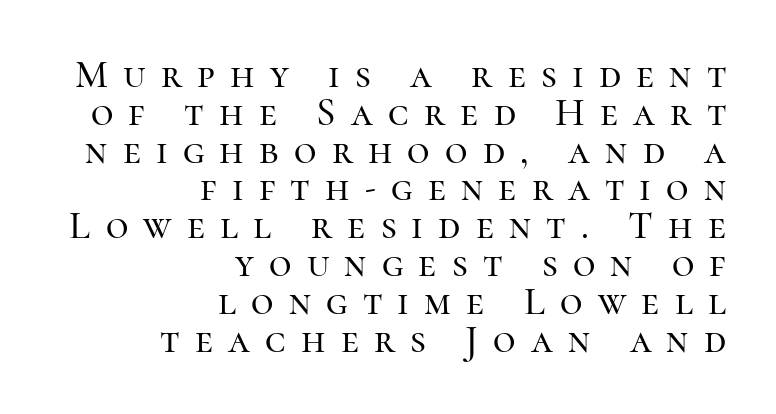
The type sits square on the baseline with zero lean. Notice how the passage keeps a crisp vertical edge on the right only. Compared with typical paragraphs, the rows here are closer together. Small tapered or slab feet sit at the stroke ends, so this counts as serif.
